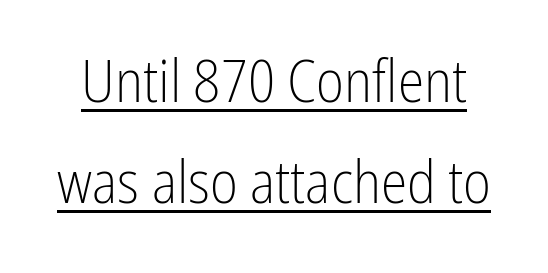
Q: Is the text bold? A: No.
Q: Is the text italic (slanted)? A: No, it is upright.
Q: Is the typeface a serif or a sans-serif typeface? A: Sans-serif.
Q: Is the text underlined? A: Yes.
Q: Is the spacing between letters normal or unusually wide? A: Normal.
Q: Is the spacing between lines tight, normal or loose? A: Normal.
Q: Width (condensed, normal, or wide)? A: Condensed.
Q: Stroke contrast? A: Low.
Q: x-height? A: Medium.
Q: Monospaced? A: No.
